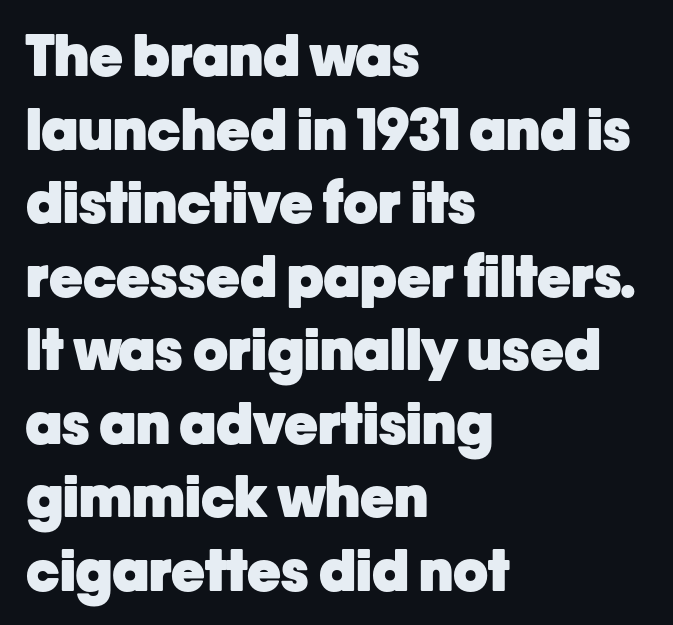
No word sits above an underline. Vertically, the passage feels balanced, rows spaced as you'd expect. Do the characters align in a grid? No, the font is proportional. A student would call this left alignment; a typographer would say flush left, rag right.
